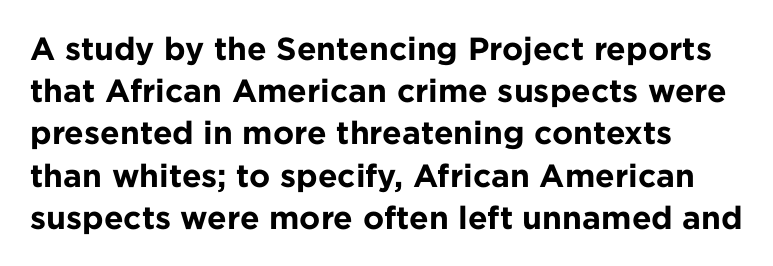
Q: Is the text bold? A: Yes.
Q: Is the text italic (slanted)? A: No, it is upright.
Q: Is the typeface a serif or a sans-serif typeface? A: Sans-serif.
Q: Is the text underlined? A: No.
Q: Is the spacing between letters normal or unusually wide? A: Normal.
Q: Is the spacing between lines tight, normal or loose? A: Normal.
Q: Width (condensed, normal, or wide)? A: Normal.
Q: Stroke contrast? A: Low.
Q: x-height? A: Medium.
Q: Monospaced? A: No.
